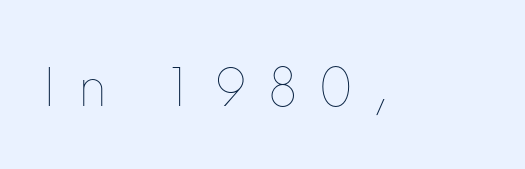
Q: Is the text bold? A: No.
Q: Is the text italic (slanted)? A: No, it is upright.
Q: Is the text underlined? A: No.
Q: Is the spacing between letters normal or unusually wide? A: Unusually wide.
Q: Width (condensed, normal, or wide)? A: Normal.
Q: Stroke contrast? A: Low.
Q: x-height? A: Medium.
Q: Monospaced? A: No.
